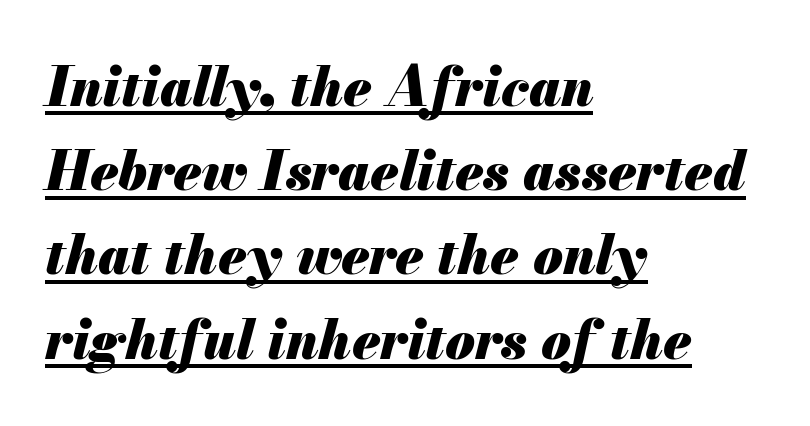
The image shows 54 px heavy type, italic (leaning right); set left-aligned, normal line spacing (1.56x), normal letter spacing, underlined; medium stroke contrast and a small x-height.
